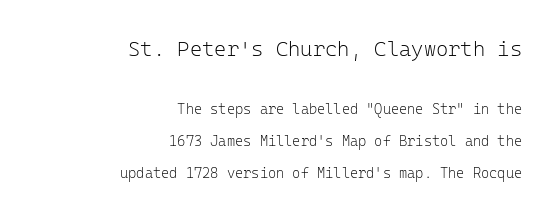
The characters are drawn with everyday or finer stroke widths. Tall strokes in this sample are plumb rather than angled. The letters sit at their default tracking, neither squeezed nor spread. This block would shrink considerably if given ordinary leading; it's expanded now.
